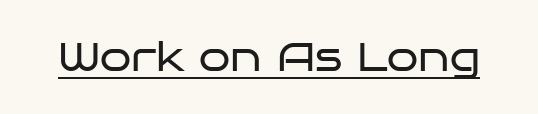
{"serif": "no", "italic": "no", "bold": "no", "weight": "regular", "width": "wide", "stroke_contrast": "low", "x_height": "large", "monospaced": "no", "underline": "yes", "letter_spacing": "normal", "letter_spacing_em": 0.0, "glyph_px": 40}
